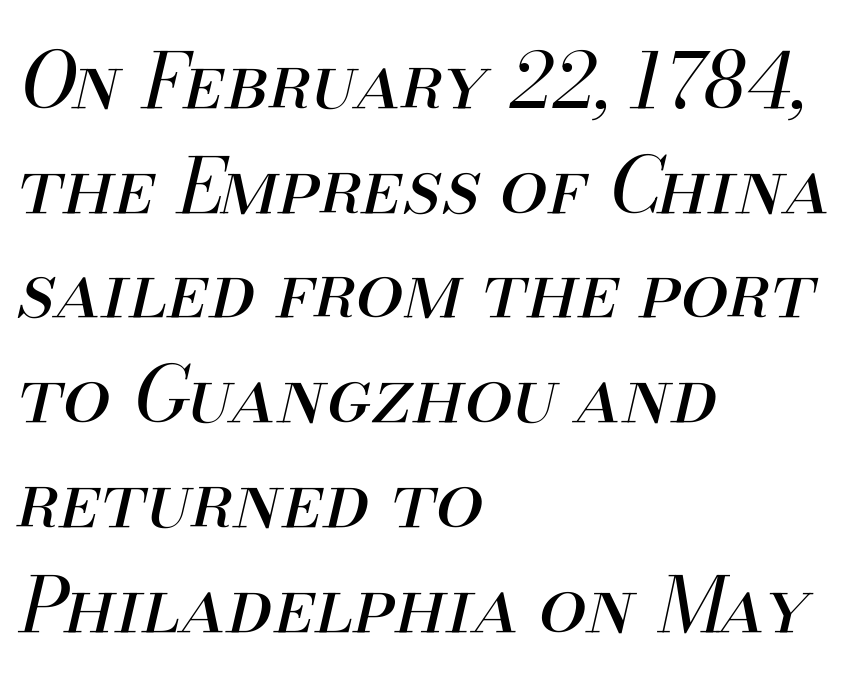
Compared with a centered layout, this one pins lines to the left instead. You could not count columns in this text — the font is proportionally spaced. Standard letterfit; no display-style spreading of the glyphs. In terms of posture, this sample is oblique. Just letters on the line, the space beneath them empty. The letters look calm and open, with moderate or lighter stems.
